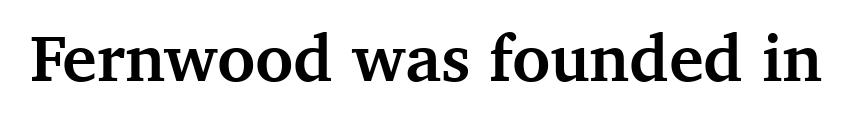
Italic? Not at all — the glyphs are vertical. The horizontal fit of the characters is conventional and even. I'd describe the lettering as bold — thick and assertive. Bare-footed words on every line. The passage shown is typeset with a serif family. Think of a printed novel: that variable character pitch is what you see here.
